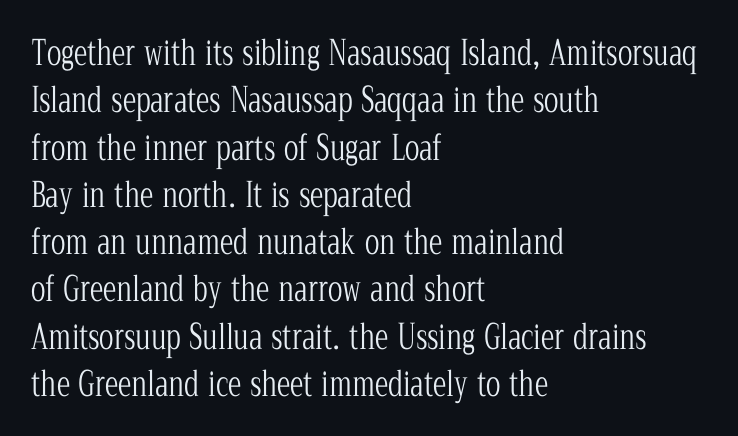
The cut favours lightness, reaching ordinary text weight at its darkest. Do the characters align in a grid? No, the font is proportional. Compared with typical body copy, the letter spacing here is the same. Casual observation: everything's shoved over to the left. Vertical spacing — default.
